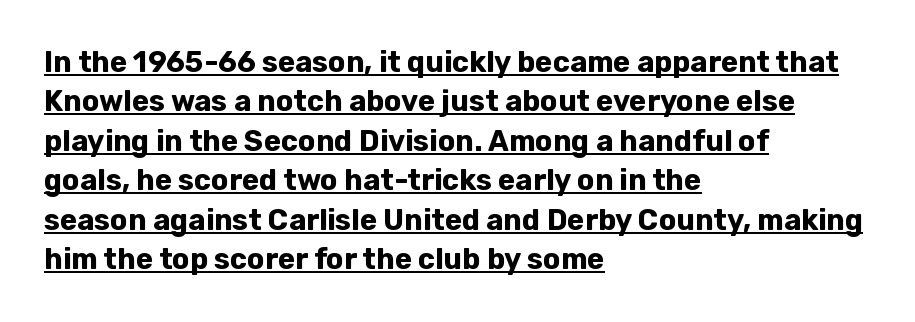
{"serif": "no", "italic": "no", "bold": "yes", "weight": "bold", "width": "normal", "stroke_contrast": "low", "x_height": "medium", "monospaced": "no", "underline": "yes", "align": "left", "line_spacing": "normal", "line_spacing_ratio": 1.36, "letter_spacing": "normal", "letter_spacing_em": 0.0, "glyph_px": 29}
